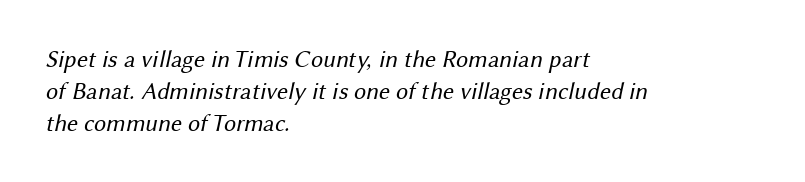
{"bold": "no", "underline": "no", "align": "left", "line_spacing": "normal", "line_spacing_ratio": 1.33, "letter_spacing": "normal", "letter_spacing_em": 0.0, "glyph_px": 24}
